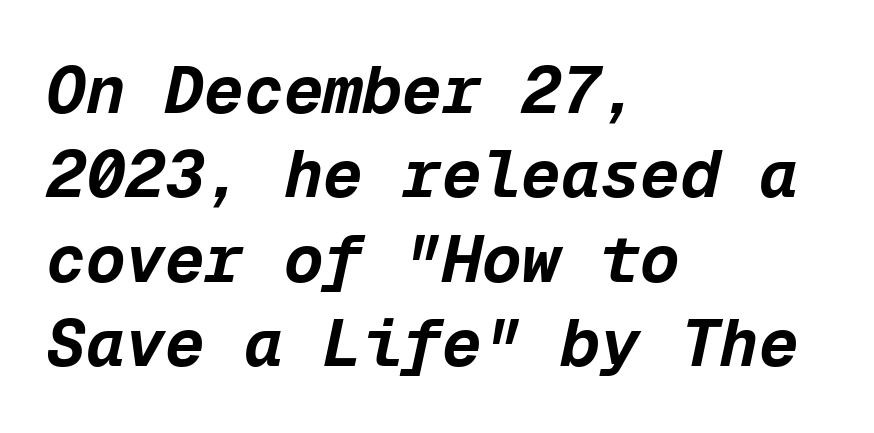
Q: Is the text bold? A: Yes.
Q: Is the text italic (slanted)? A: Yes, it leans right by about 12 degrees.
Q: Is the text underlined? A: No.
Q: How is the paragraph aligned? A: Left-aligned.
Q: Is the spacing between letters normal or unusually wide? A: Normal.
Q: Is the spacing between lines tight, normal or loose? A: Normal.
Q: Width (condensed, normal, or wide)? A: Normal.
Q: Stroke contrast? A: Low.
Q: x-height? A: Medium.
Q: Monospaced? A: Yes.
